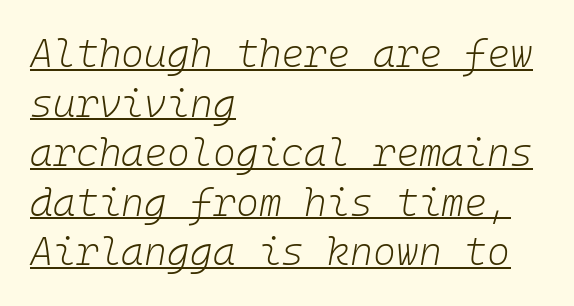
Quick note: interline space is typical. Compared with ordinary roman type, these characters are visibly tilted. Do the characters align in a grid? Yes, the font is monospaced. Short and long lines alike share a common starting point at left. These characters rest on top of a visible drawn line. The horizontal fit of the characters is conventional and even.
